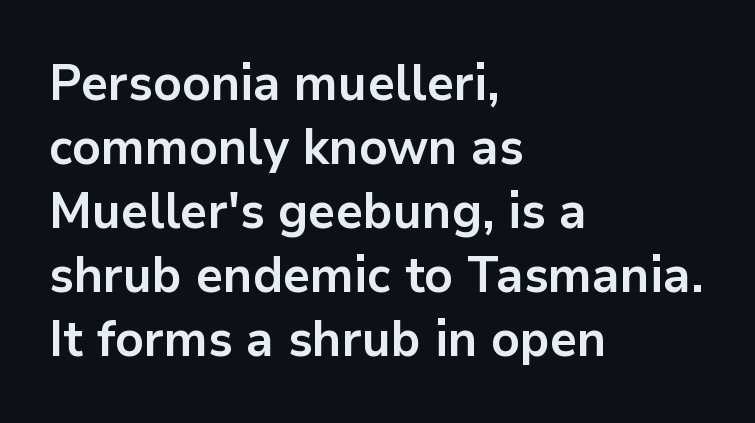
The rendering uses natural spacing where letterforms have individual widths. The typesetter chose a ragged-right arrangement here. The letters sit at their default tracking, neither squeezed nor spread. Bare-footed words on every line. Notice how descenders clear the ascenders below comfortably — that's standard leading.
